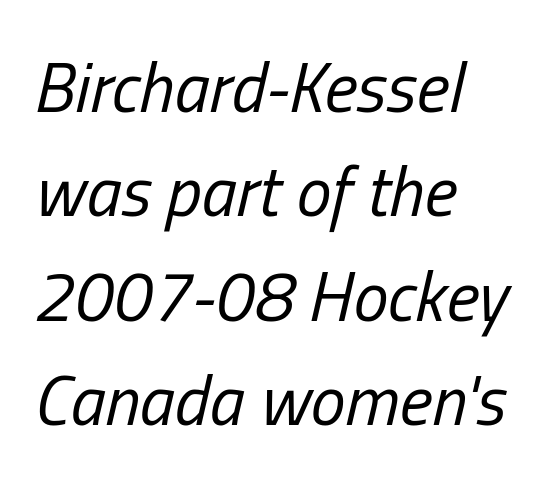
{"italic": "yes", "lean": "right", "slant_degrees": 13, "bold": "no", "weight": "regular", "width": "condensed", "stroke_contrast": "low", "x_height": "medium", "monospaced": "no", "underline": "no", "align": "left", "line_spacing": "normal", "line_spacing_ratio": 1.49, "letter_spacing": "normal", "letter_spacing_em": 0.0, "glyph_px": 70}
